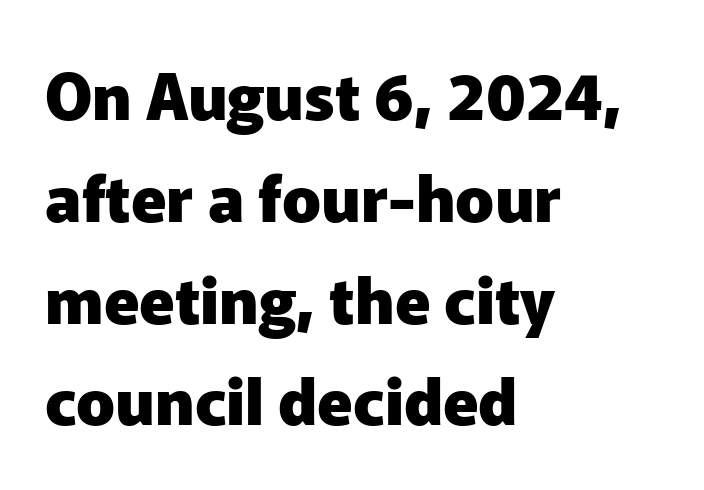
The image shows 64 px heavy sans-serif type, upright; set left-aligned, normal line spacing (1.59x), normal letter spacing, not underlined; low stroke contrast and a medium x-height.
